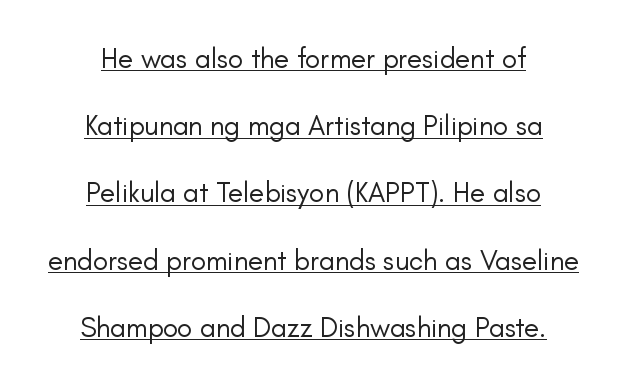
Varying glyph widths throughout — classic text-font behaviour. This rendering features underlined lettering. Stroke terminals: plain, sans-serif. A light-to-regular cut is what we see here. Both edges are ragged and mirror each other, which tells us the setting is centered. This is the regular roman posture of the typeface.
